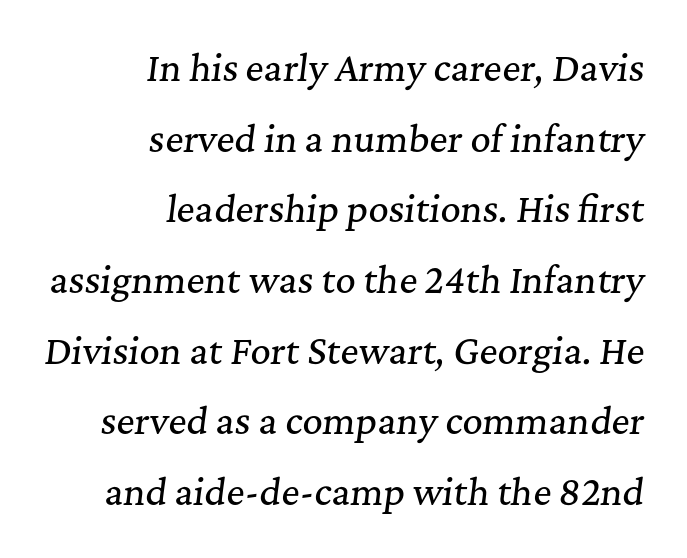
{"serif": "yes", "italic": "yes", "lean": "right", "slant_degrees": 7, "width": "normal", "stroke_contrast": "medium", "x_height": "medium", "monospaced": "no", "underline": "no", "align": "right", "line_spacing": "loose", "line_spacing_ratio": 2.02, "letter_spacing": "normal", "letter_spacing_em": 0.0, "glyph_px": 35}
